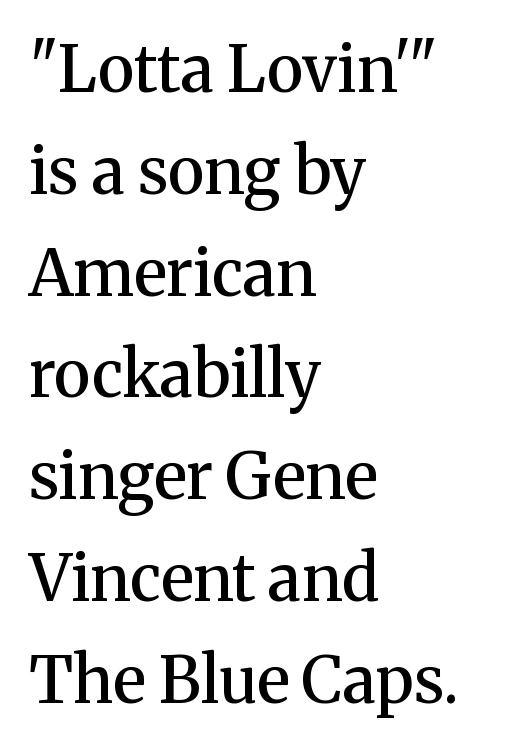
Q: Is the text bold? A: Semi-bold.
Q: Is the text italic (slanted)? A: No, it is upright.
Q: Is the typeface a serif or a sans-serif typeface? A: Serif.
Q: Is the text underlined? A: No.
Q: How is the paragraph aligned? A: Left-aligned.
Q: Is the spacing between letters normal or unusually wide? A: Normal.
Q: Is the spacing between lines tight, normal or loose? A: Normal.
Q: Width (condensed, normal, or wide)? A: Normal.
Q: Stroke contrast? A: Medium.
Q: x-height? A: Medium.
Q: Monospaced? A: No.
